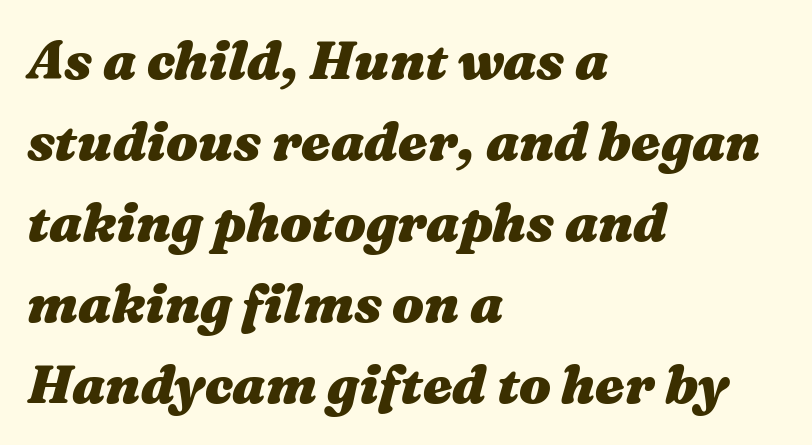
The image shows 53 px heavy, wide type, italic (leaning right); set left-aligned, normal line spacing (1.53x), normal letter spacing, not underlined; medium stroke contrast and a medium x-height.
